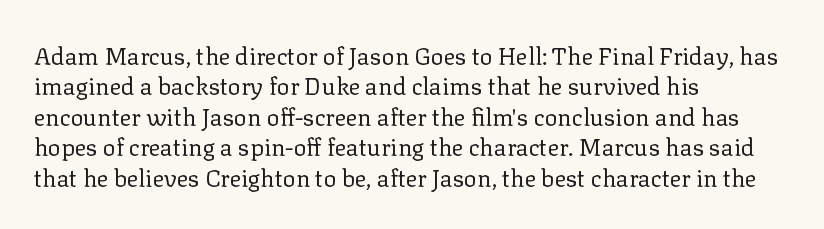
Q: Is the text bold? A: No.
Q: Is the text italic (slanted)? A: No, it is upright.
Q: Is the text underlined? A: No.
Q: How is the paragraph aligned? A: Left-aligned.
Q: Is the spacing between letters normal or unusually wide? A: Normal.
Q: Is the spacing between lines tight, normal or loose? A: Normal.
